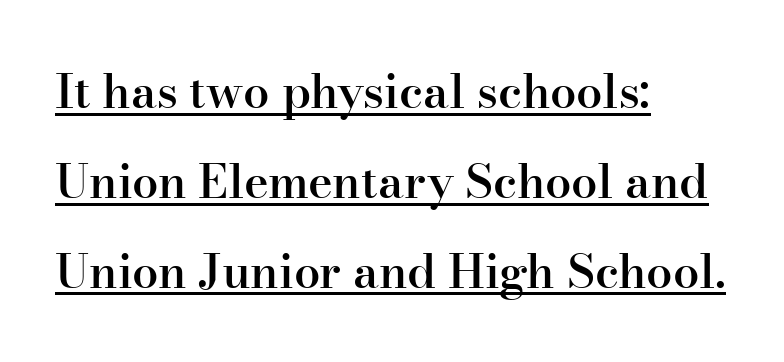
You could not count columns in this text — the font is proportionally spaced. Between one letter and the next there's only the usual sliver of space. These lines were composed using upright roman letters. The vertical gap from one line to the next is large. Compared with undecorated copy, this sample adds a rule below the words. The text block is weighted toward the left margin, trailing off unevenly rightward.
